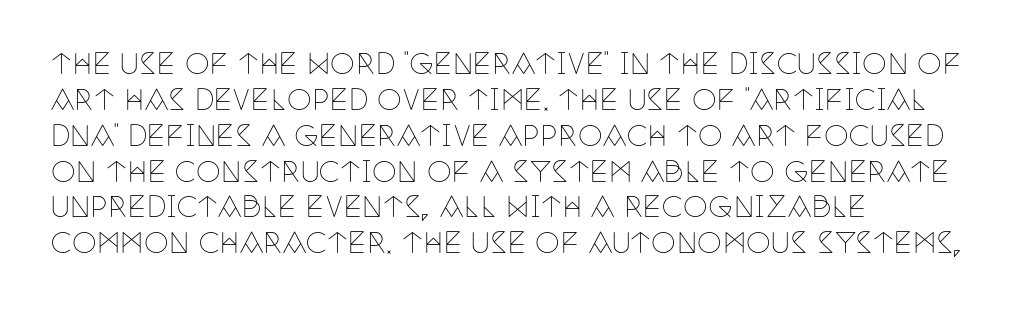
Q: Is the text bold? A: No.
Q: Is the text italic (slanted)? A: No, it is upright.
Q: Is the typeface a serif or a sans-serif typeface? A: Serif.
Q: Is the text underlined? A: No.
Q: How is the paragraph aligned? A: Left-aligned.
Q: Is the spacing between letters normal or unusually wide? A: Normal.
Q: Is the spacing between lines tight, normal or loose? A: Normal.
Q: Width (condensed, normal, or wide)? A: Condensed.
Q: Stroke contrast? A: Low.
Q: x-height? A: Large.
Q: Monospaced? A: No.
